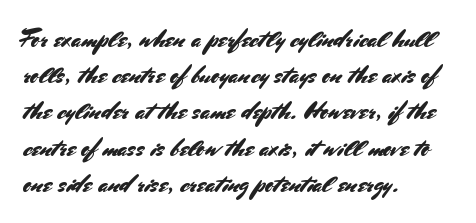
{"underline": "no", "align": "left", "line_spacing": "normal", "line_spacing_ratio": 1.45, "letter_spacing": "normal", "letter_spacing_em": 0.0, "glyph_px": 25}
